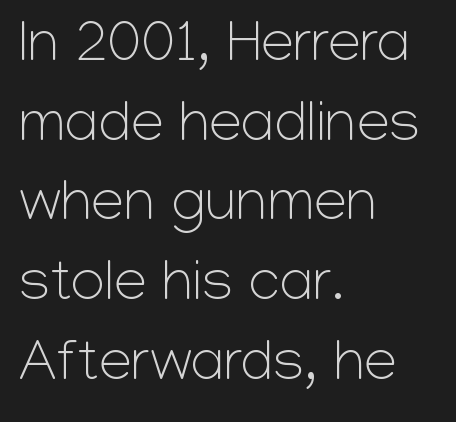
Q: Is the text bold? A: No.
Q: Is the text italic (slanted)? A: No, it is upright.
Q: Is the typeface a serif or a sans-serif typeface? A: Sans-serif.
Q: Is the text underlined? A: No.
Q: How is the paragraph aligned? A: Left-aligned.
Q: Is the spacing between letters normal or unusually wide? A: Normal.
Q: Is the spacing between lines tight, normal or loose? A: Normal.
Q: Width (condensed, normal, or wide)? A: Normal.
Q: Stroke contrast? A: Low.
Q: x-height? A: Medium.
Q: Monospaced? A: No.
